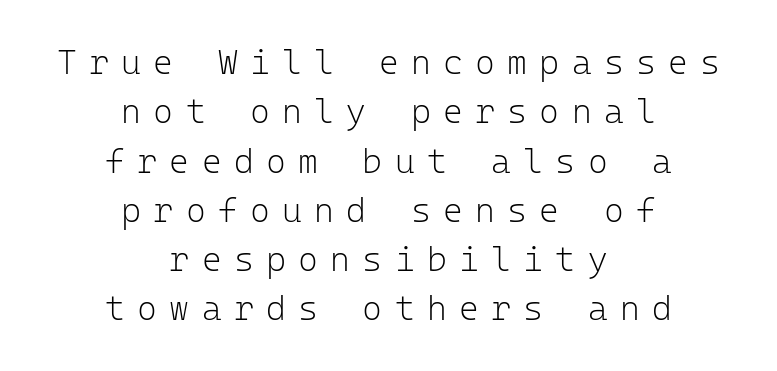
{"serif": "no", "italic": "no", "bold": "no", "weight": "light", "width": "normal", "stroke_contrast": "low", "x_height": "medium", "monospaced": "yes", "underline": "no", "align": "center", "line_spacing": "normal", "line_spacing_ratio": 1.45, "letter_spacing": "wide", "letter_spacing_em": 0.36, "glyph_px": 34}
